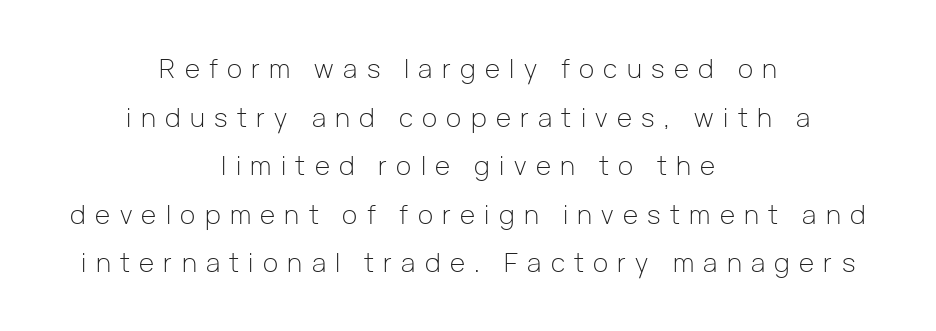
{"italic": "no", "bold": "no", "underline": "no", "align": "center", "line_spacing_ratio": 1.87, "letter_spacing": "wide", "letter_spacing_em": 0.36, "glyph_px": 26}
